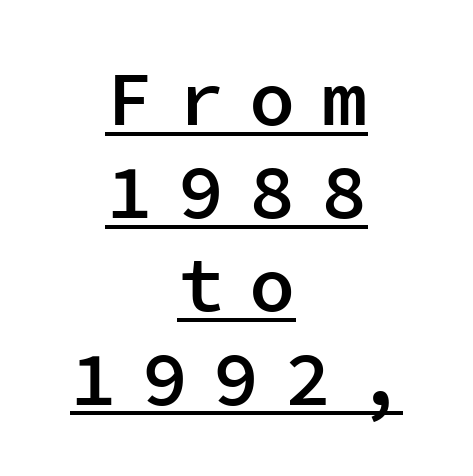
Every character here occupies the same horizontal width, giving the sample a typewriter-like rhythm. The passage is arranged like a title page — every line centered. Honestly, the letter spacing is so wide it's the main thing you notice. Designer's note — italics off, roman on.
